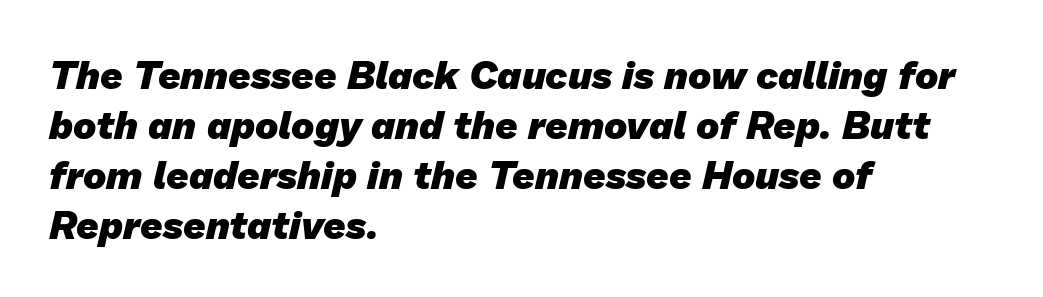
One glance says typical: line gaps are just what's usual. Look at the bottom of the vertical strokes: they stop flat, with no serifs. Only glyphs here, with clear space below each row. Is the letter spacing exaggerated? No — it looks like the ordinary default.
